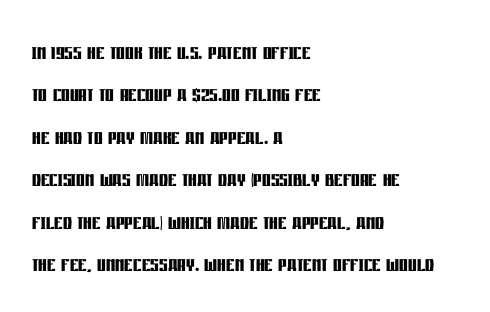
The axis of the letterforms is exactly vertical. The passage is arranged the way most books set body copy — flush left. Beneath every word, the page is bare. Summary of weight: heavy, a full bold. In terms of leading, this rendering sits right in the middle.
